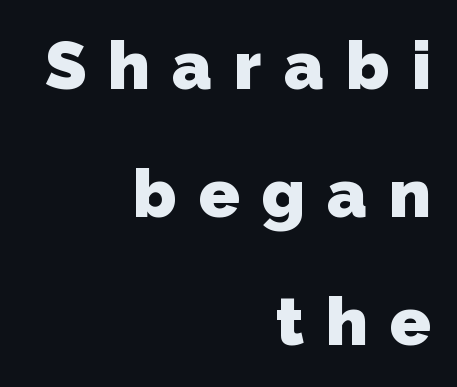
The image shows 67 px heavy sans-serif type; set right-aligned, loose line spacing (1.91x), unusually wide letter spacing (+0.33 em), not underlined; low stroke contrast and a medium x-height.
